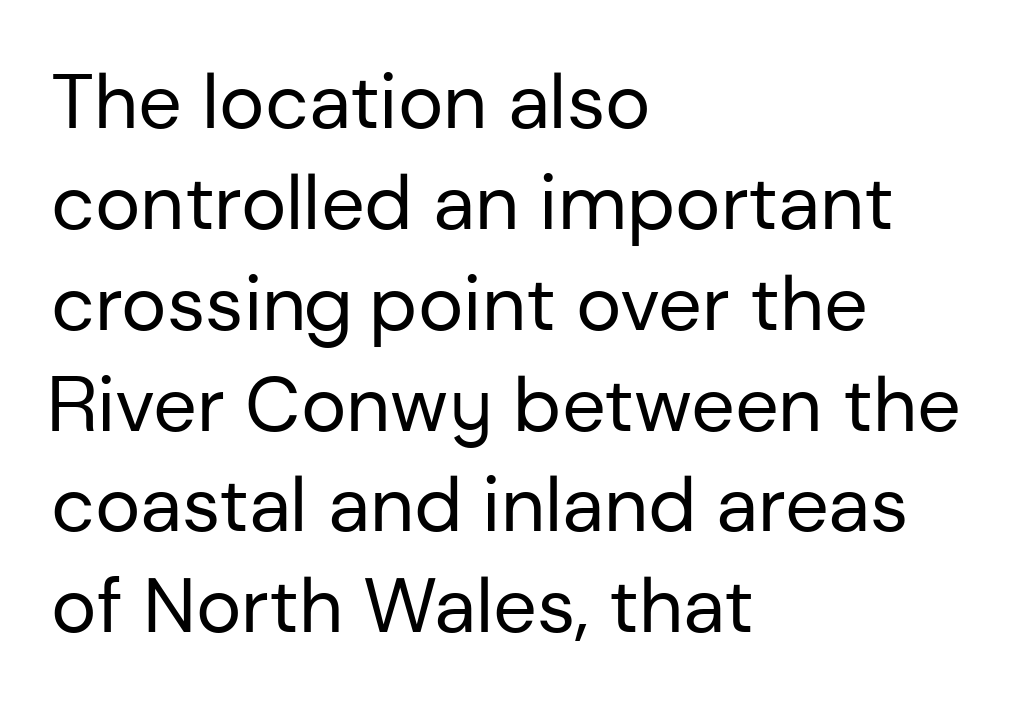
Q: Is the text bold? A: No.
Q: Is the text italic (slanted)? A: No, it is upright.
Q: Is the typeface a serif or a sans-serif typeface? A: Sans-serif.
Q: Is the text underlined? A: No.
Q: How is the paragraph aligned? A: Left-aligned.
Q: Is the spacing between letters normal or unusually wide? A: Normal.
Q: Is the spacing between lines tight, normal or loose? A: Normal.
Q: Width (condensed, normal, or wide)? A: Normal.
Q: Stroke contrast? A: Low.
Q: x-height? A: Medium.
Q: Monospaced? A: No.
